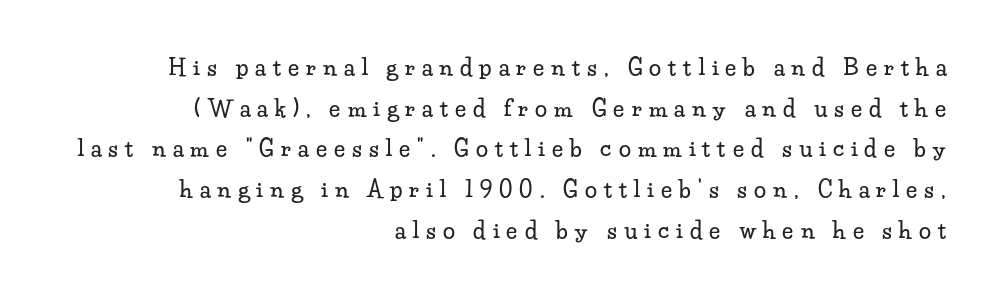
{"italic": "no", "underline": "no", "align": "right", "line_spacing_ratio": 1.85, "letter_spacing": "wide", "letter_spacing_em": 0.32, "glyph_px": 22}
